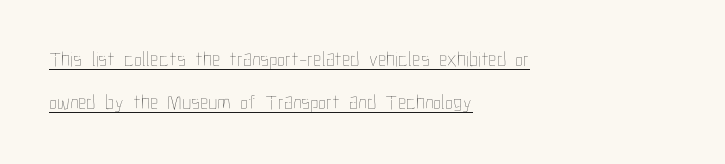
The image shows 21 px text type, upright; set left-aligned, loose line spacing (2.05x), normal letter spacing, underlined.
